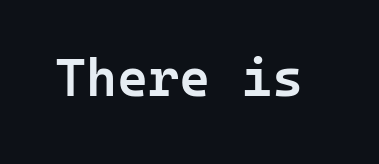
Q: Is the text bold? A: Semi-bold.
Q: Is the text italic (slanted)? A: No, it is upright.
Q: Is the typeface a serif or a sans-serif typeface? A: Sans-serif.
Q: Is the text underlined? A: No.
Q: Is the spacing between letters normal or unusually wide? A: Normal.
Q: Width (condensed, normal, or wide)? A: Normal.
Q: Stroke contrast? A: Low.
Q: x-height? A: Medium.
Q: Monospaced? A: Yes.
